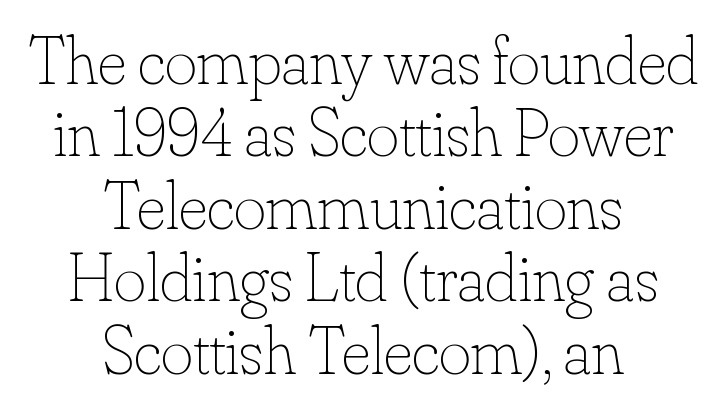
Q: Is the text bold? A: No.
Q: Is the text italic (slanted)? A: No, it is upright.
Q: Is the text underlined? A: No.
Q: How is the paragraph aligned? A: Centered.
Q: Is the spacing between letters normal or unusually wide? A: Normal.
Q: Is the spacing between lines tight, normal or loose? A: Tight.
Q: Width (condensed, normal, or wide)? A: Normal.
Q: Stroke contrast? A: Low.
Q: x-height? A: Small.
Q: Monospaced? A: No.
